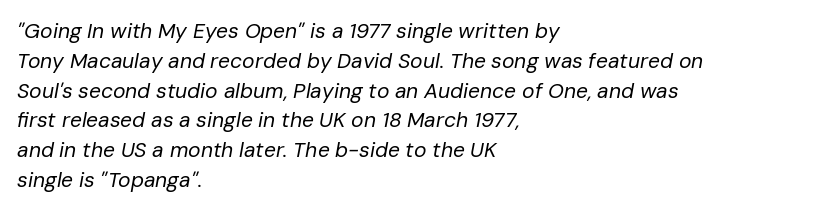
{"italic": "yes", "lean": "right", "slant_degrees": 10, "bold": "no", "underline": "no", "align": "left", "line_spacing": "normal", "line_spacing_ratio": 1.42, "letter_spacing": "normal", "letter_spacing_em": 0.0, "glyph_px": 21}
